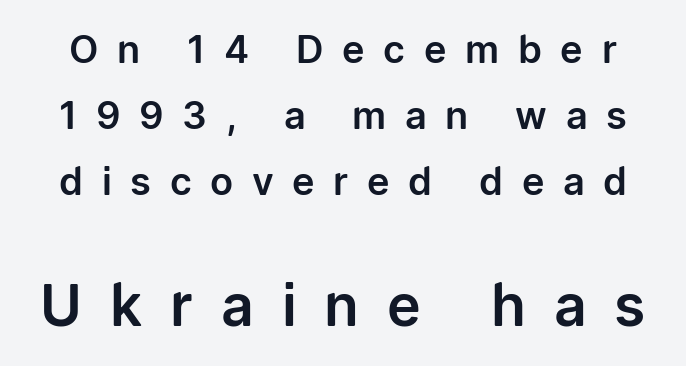
Q: Is the text italic (slanted)? A: No, it is upright.
Q: Is the typeface a serif or a sans-serif typeface? A: Sans-serif.
Q: Is the text underlined? A: No.
Q: Is the spacing between letters normal or unusually wide? A: Unusually wide.
Q: Which block of text is set in a larger size, the first (top) or the second (bottom)? A: The second (bottom) one.
Q: Width (condensed, normal, or wide)? A: Normal.
Q: Stroke contrast? A: Low.
Q: x-height? A: Medium.
Q: Monospaced? A: No.
